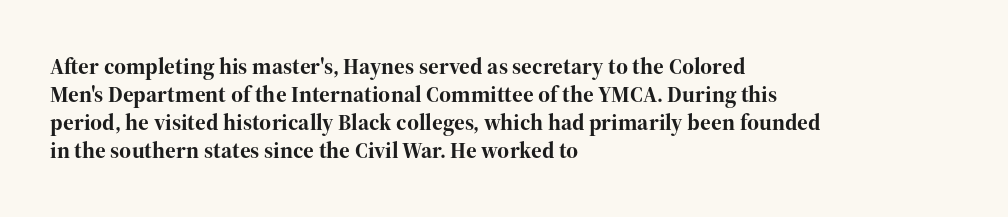
{"italic": "no", "bold": "yes", "underline": "no", "align": "left", "line_spacing_ratio": 1.22, "letter_spacing": "normal", "letter_spacing_em": 0.0, "glyph_px": 23}
